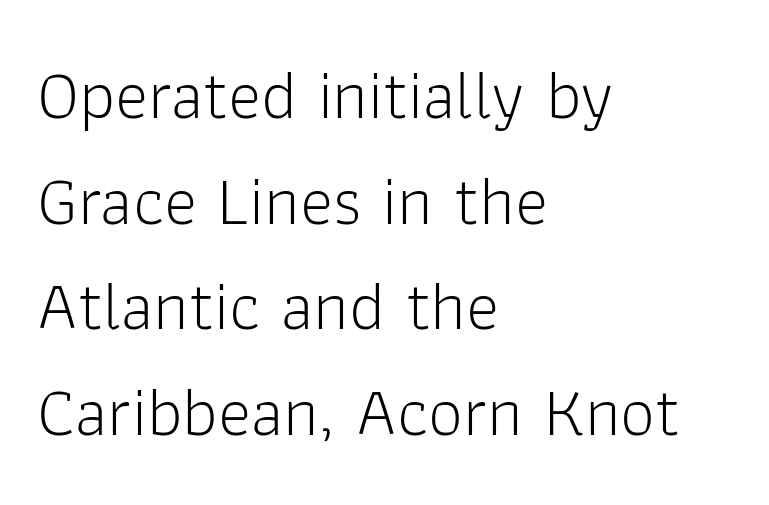
Q: Is the text bold? A: No.
Q: Is the text italic (slanted)? A: No, it is upright.
Q: Is the typeface a serif or a sans-serif typeface? A: Sans-serif.
Q: Is the text underlined? A: No.
Q: How is the paragraph aligned? A: Left-aligned.
Q: Is the spacing between letters normal or unusually wide? A: Normal.
Q: Is the spacing between lines tight, normal or loose? A: Normal.
Q: Width (condensed, normal, or wide)? A: Normal.
Q: Stroke contrast? A: Low.
Q: x-height? A: Medium.
Q: Monospaced? A: No.
